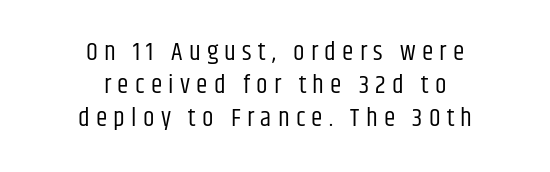
The image shows 26 px text type, upright; set centered, normal line spacing (1.27x), unusually wide letter spacing (+0.24 em), not underlined.
